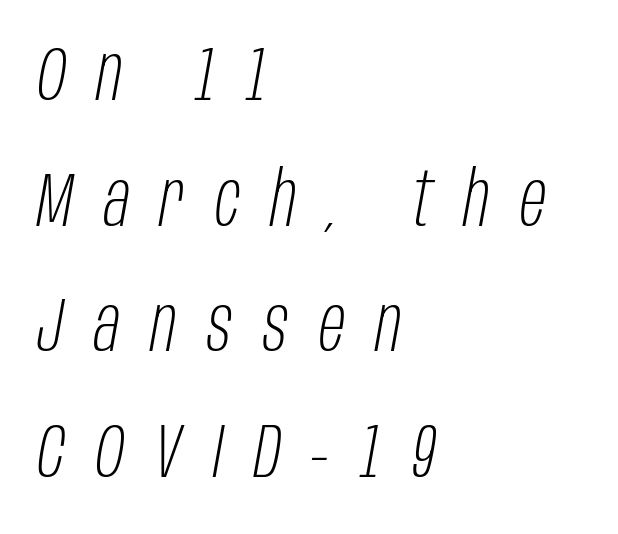
{"italic": "yes", "lean": "right", "slant_degrees": 10, "bold": "no", "weight": "light", "width": "condensed", "stroke_contrast": "low", "x_height": "large", "monospaced": "no", "underline": "no", "align": "left", "line_spacing": "normal", "line_spacing_ratio": 1.63, "letter_spacing": "wide", "letter_spacing_em": 0.4, "glyph_px": 77}
